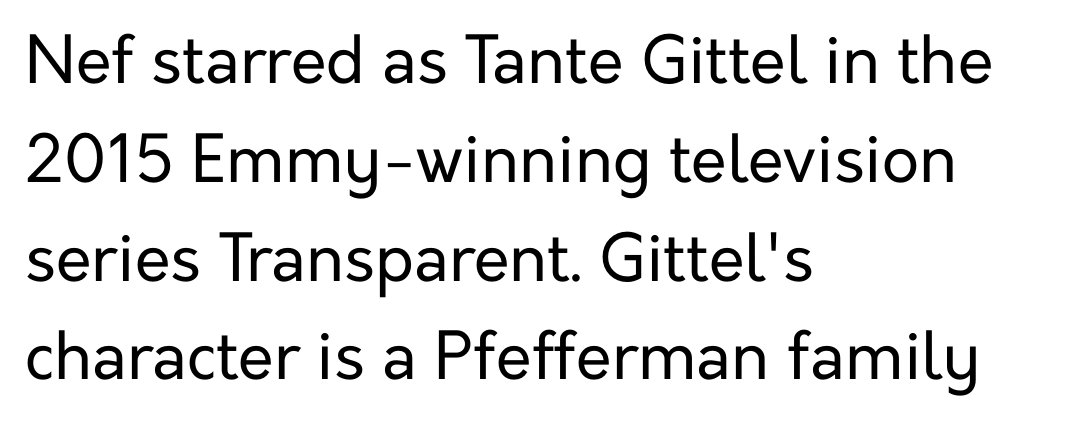
The image shows 65 px regular-weight sans-serif type, upright; set left-aligned, normal line spacing (1.52x), normal letter spacing, not underlined; low stroke contrast and a medium x-height.
